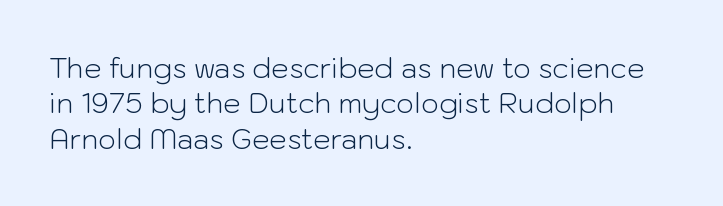
{"serif": "no", "italic": "no", "bold": "no", "weight": "light", "width": "normal", "stroke_contrast": "low", "x_height": "medium", "monospaced": "no", "underline": "no", "align": "left", "line_spacing": "normal", "line_spacing_ratio": 1.26, "letter_spacing": "normal", "letter_spacing_em": 0.0, "glyph_px": 28}
